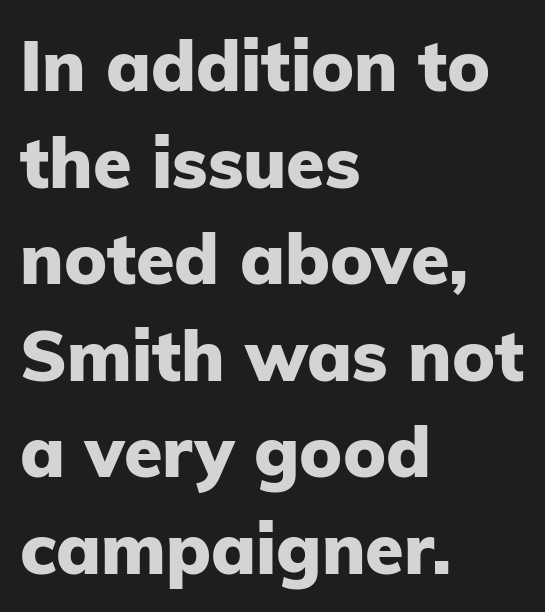
{"serif": "no", "italic": "no", "bold": "yes", "weight": "heavy", "width": "normal", "stroke_contrast": "low", "x_height": "medium", "monospaced": "no", "underline": "no", "align": "left", "line_spacing": "normal", "line_spacing_ratio": 1.38, "letter_spacing": "normal", "letter_spacing_em": 0.0, "glyph_px": 70}
